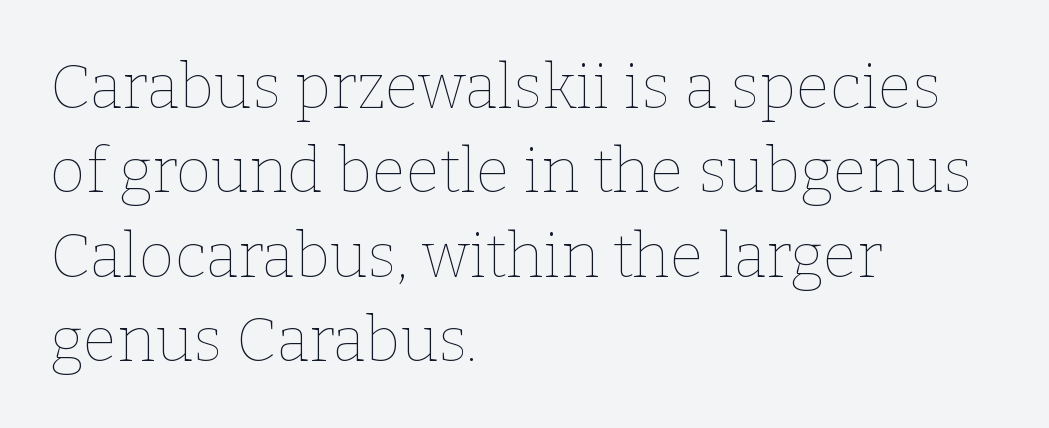
This reads as an unemphasized weight, regular at the heaviest. A typesetter would call this zero additional tracking. Reading down the block, your eye returns to a fixed left position each line. Underline: absent. This sample keeps an unexceptional amount of space between lines.
